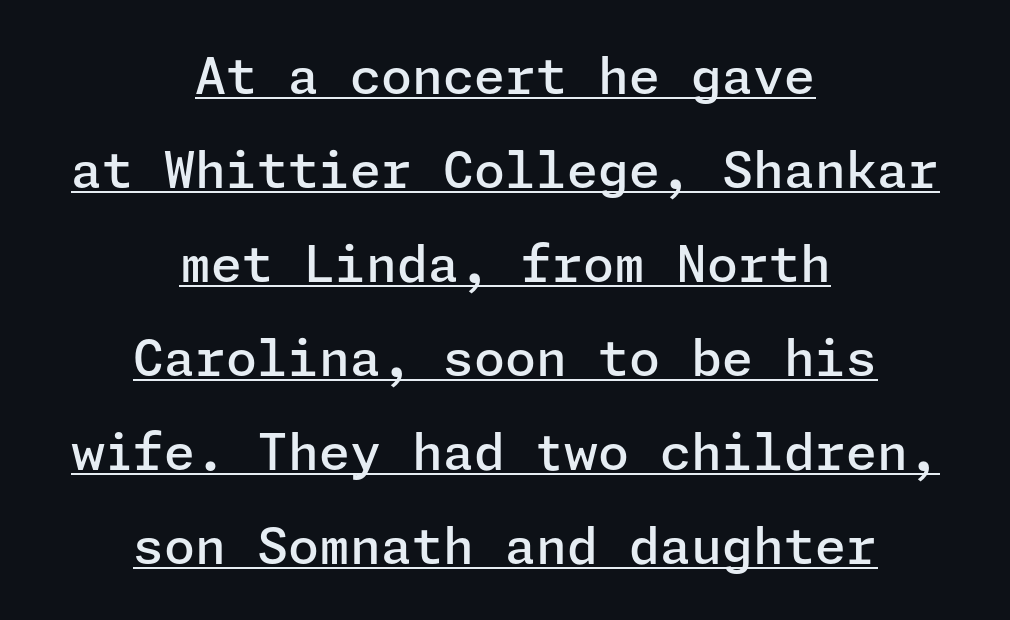
{"serif": "no", "italic": "no", "bold": "semi", "weight": "semibold", "width": "normal", "stroke_contrast": "low", "x_height": "medium", "underline": "yes", "align": "center", "line_spacing_ratio": 1.88, "letter_spacing": "normal", "letter_spacing_em": 0.0, "glyph_px": 50}
